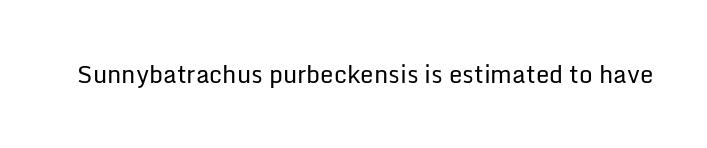
Only glyphs here, with clear space below each row. Notice how the stems are strictly vertical — no italics here. Between one letter and the next there's only the usual sliver of space. Is this a heavy cut? Hardly; it is regular or lighter.
